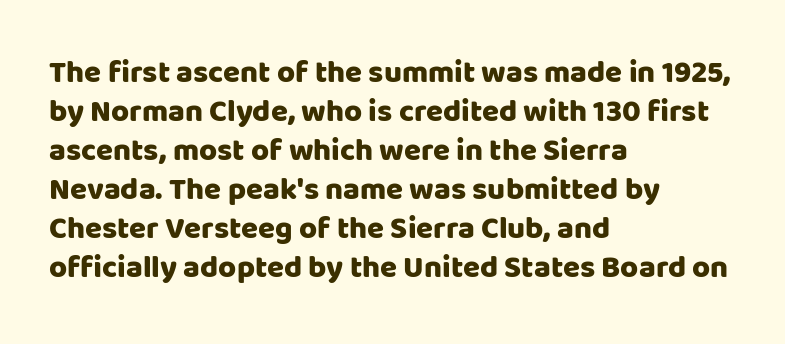
{"serif": "no", "italic": "no", "width": "normal", "stroke_contrast": "low", "x_height": "large", "monospaced": "no", "underline": "no", "align": "left", "line_spacing": "normal", "line_spacing_ratio": 1.26, "letter_spacing": "normal", "letter_spacing_em": 0.0, "glyph_px": 31}
